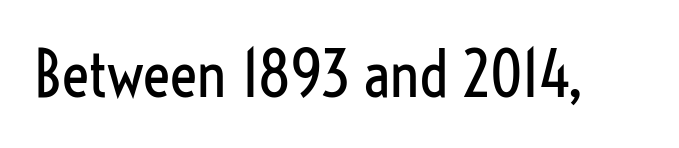
{"serif": "no", "italic": "no", "bold": "no", "weight": "regular", "width": "condensed", "stroke_contrast": "low", "x_height": "medium", "monospaced": "no", "underline": "no", "letter_spacing": "normal", "letter_spacing_em": 0.0, "glyph_px": 63}
